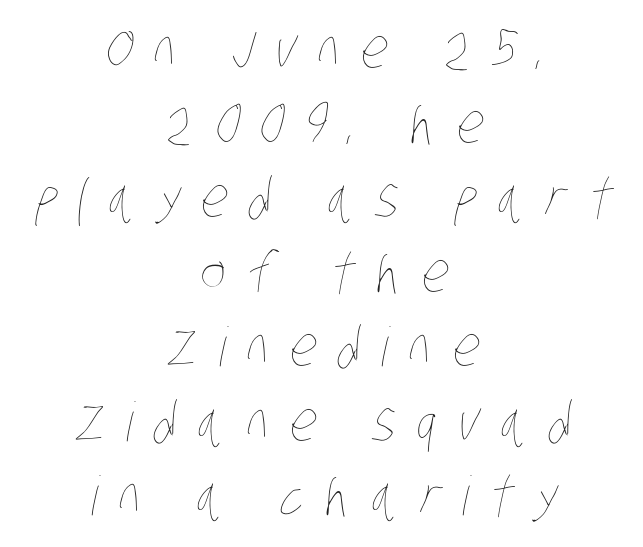
Q: Is the text bold? A: No.
Q: Is the text underlined? A: No.
Q: How is the paragraph aligned? A: Centered.
Q: Is the spacing between letters normal or unusually wide? A: Unusually wide.
Q: Is the spacing between lines tight, normal or loose? A: Normal.
Q: Width (condensed, normal, or wide)? A: Condensed.
Q: Stroke contrast? A: Low.
Q: x-height? A: Large.
Q: Monospaced? A: No.
